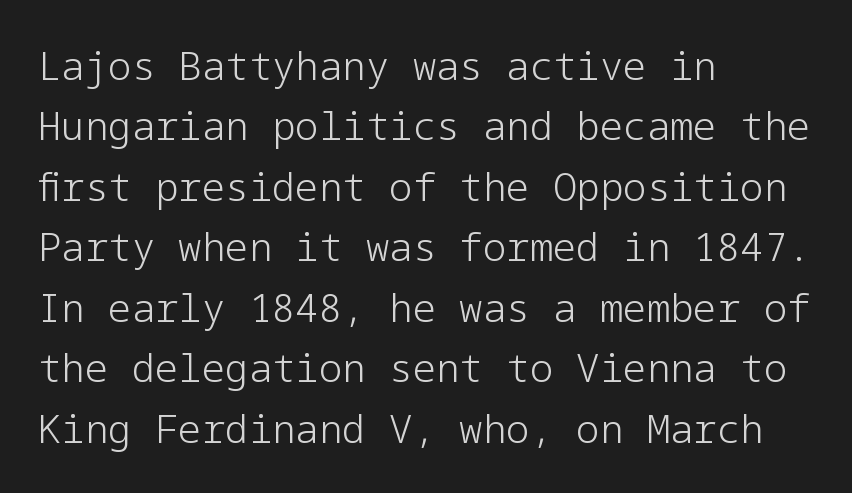
Q: Is the text bold? A: No.
Q: Is the text italic (slanted)? A: No, it is upright.
Q: Is the typeface a serif or a sans-serif typeface? A: Sans-serif.
Q: Is the text underlined? A: No.
Q: How is the paragraph aligned? A: Left-aligned.
Q: Is the spacing between letters normal or unusually wide? A: Normal.
Q: Is the spacing between lines tight, normal or loose? A: Normal.
Q: Width (condensed, normal, or wide)? A: Normal.
Q: Stroke contrast? A: Low.
Q: x-height? A: Medium.
